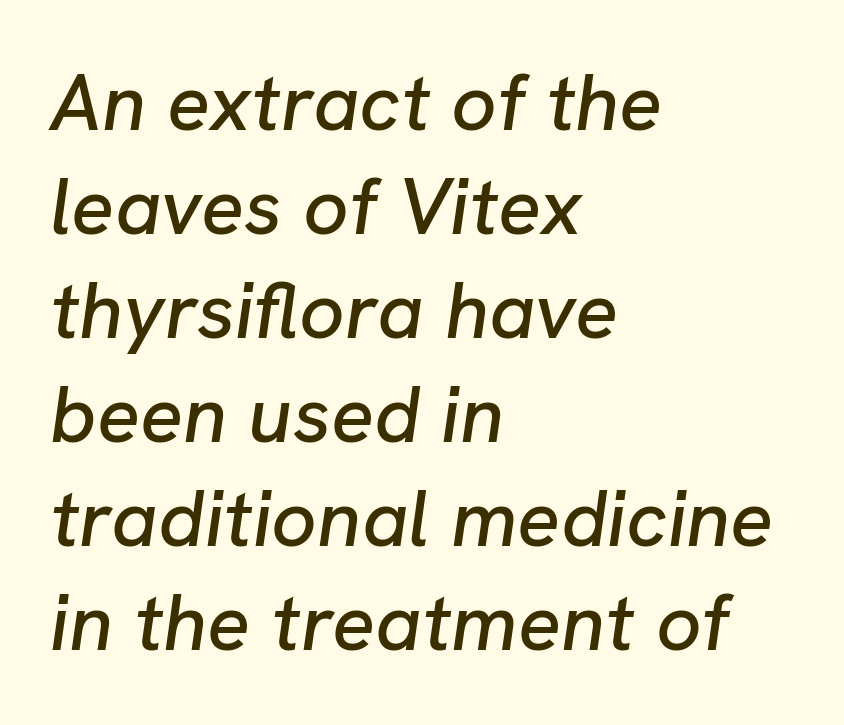
Leading matches the norm, producing a regular column. The tracking reads as untouched default to a designer's eye. Does the lettering tilt? It does — this is italic. Which margin do the lines hug? The left one — the right edge is uneven. The letters advance in unequal steps, a hallmark of proportional type. Each row of text sits above clean, open space.
